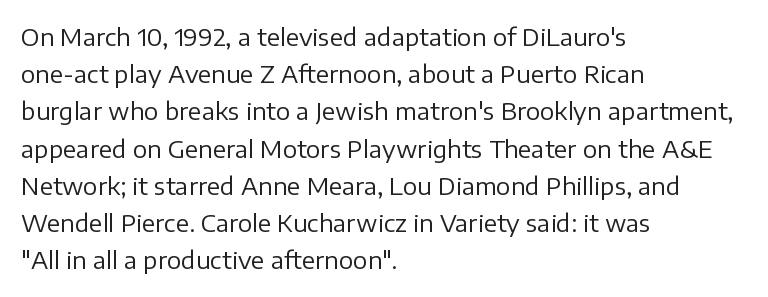
The image shows 24 px text type, upright; set left-aligned, normal line spacing (1.55x), normal letter spacing, not underlined.
